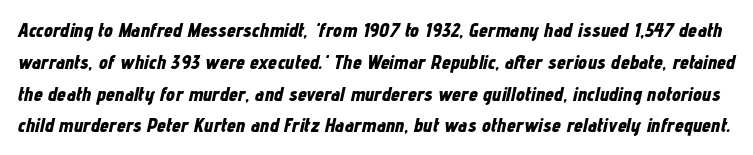
What weight is shown? A full bold with thick strokes. Designer's note — italics engaged. Beneath every word, the page is bare. The designer left line spacing at the default. Compared with typical body copy, the letter spacing here is the same.
